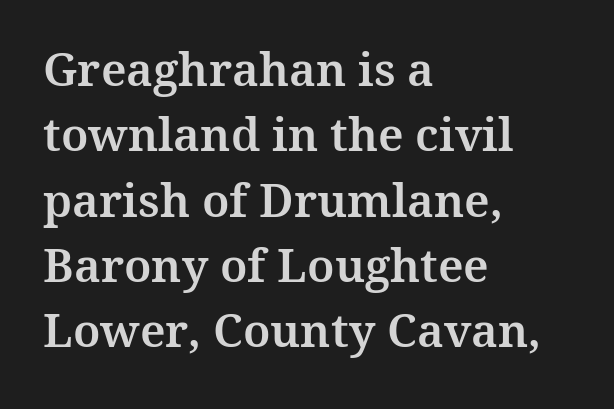
The image shows 46 px serif type, upright; set left-aligned, normal line spacing (1.42x), normal letter spacing, not underlined; medium stroke contrast and a medium x-height.
